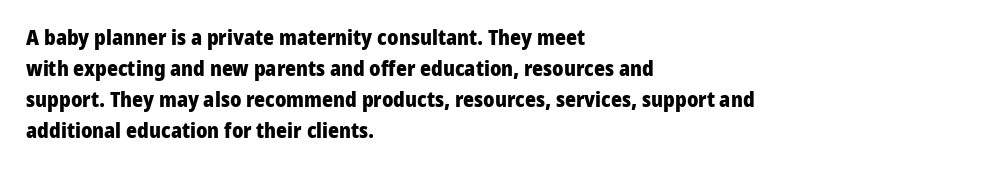
Posture: vertical. A classic flush-left, rag-right setting is used for this passage. Horizontal bands of white between lines are of average thickness. Each word holds together tightly as a unit, with standard inter-letter gaps. The font is running at its bold setting.
